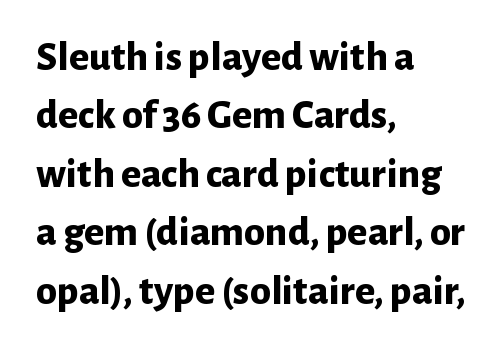
Layout note: lines flush left. This is the regular roman posture of the typeface. The leading is moderate, giving the passage an even texture. This is sans-serif lettering, the kind often seen on screens and signage. The passage shown is typed in a proportional face where columns would drift. Compared with an ordinary text face, these strokes are far heavier — a full bold.
